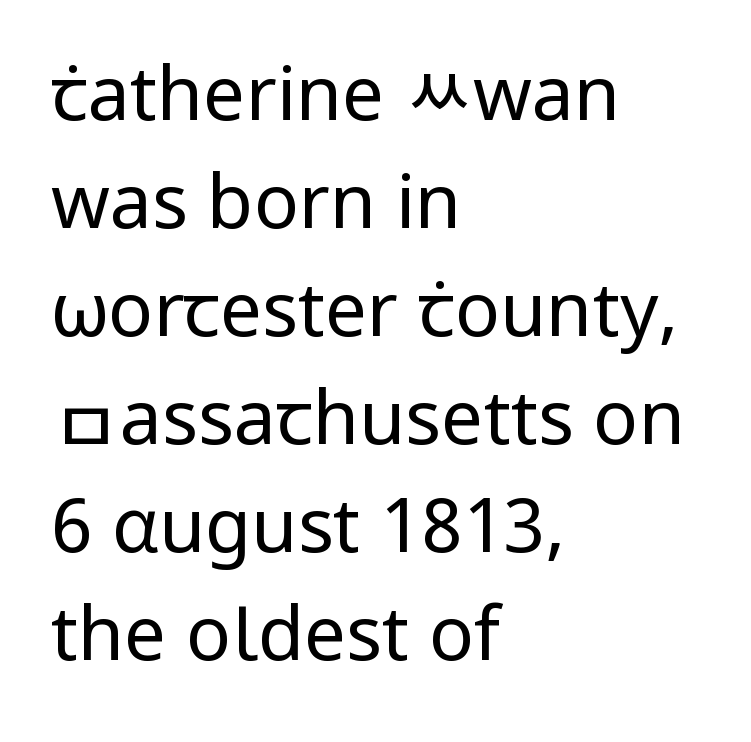
Q: Is the text bold? A: No.
Q: Is the text italic (slanted)? A: No, it is upright.
Q: Is the typeface a serif or a sans-serif typeface? A: Sans-serif.
Q: Is the text underlined? A: No.
Q: How is the paragraph aligned? A: Left-aligned.
Q: Is the spacing between letters normal or unusually wide? A: Normal.
Q: Is the spacing between lines tight, normal or loose? A: Normal.
Q: Width (condensed, normal, or wide)? A: Normal.
Q: Stroke contrast? A: Low.
Q: x-height? A: Medium.
Q: Monospaced? A: No.
